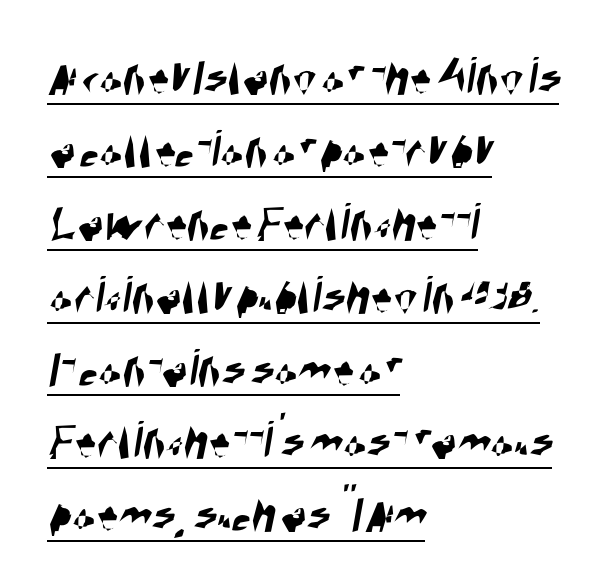
{"serif": "no", "width": "condensed", "stroke_contrast": "high", "x_height": "large", "monospaced": "no", "underline": "yes", "align": "left", "line_spacing": "normal", "line_spacing_ratio": 1.35, "letter_spacing": "normal", "letter_spacing_em": 0.0, "glyph_px": 54}
